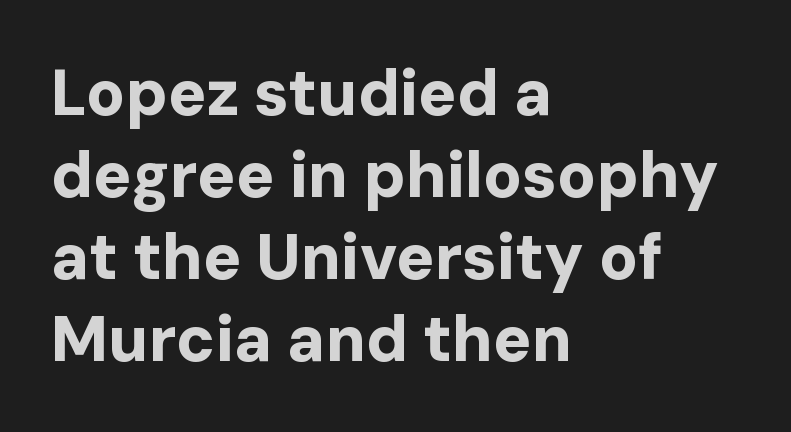
Q: Is the text bold? A: Yes.
Q: Is the text italic (slanted)? A: No, it is upright.
Q: Is the typeface a serif or a sans-serif typeface? A: Sans-serif.
Q: Is the text underlined? A: No.
Q: How is the paragraph aligned? A: Left-aligned.
Q: Is the spacing between letters normal or unusually wide? A: Normal.
Q: Is the spacing between lines tight, normal or loose? A: Normal.
Q: Width (condensed, normal, or wide)? A: Normal.
Q: Stroke contrast? A: Low.
Q: x-height? A: Medium.
Q: Monospaced? A: No.
